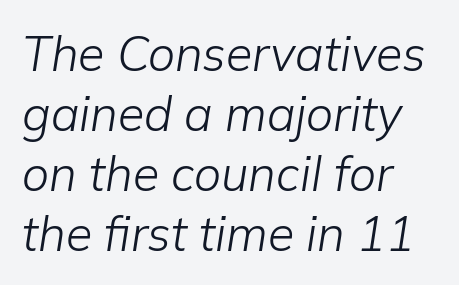
The image shows 48 px light type, italic (leaning right); set left-aligned, normal line spacing (1.25x), normal letter spacing, not underlined; low stroke contrast and a medium x-height.
